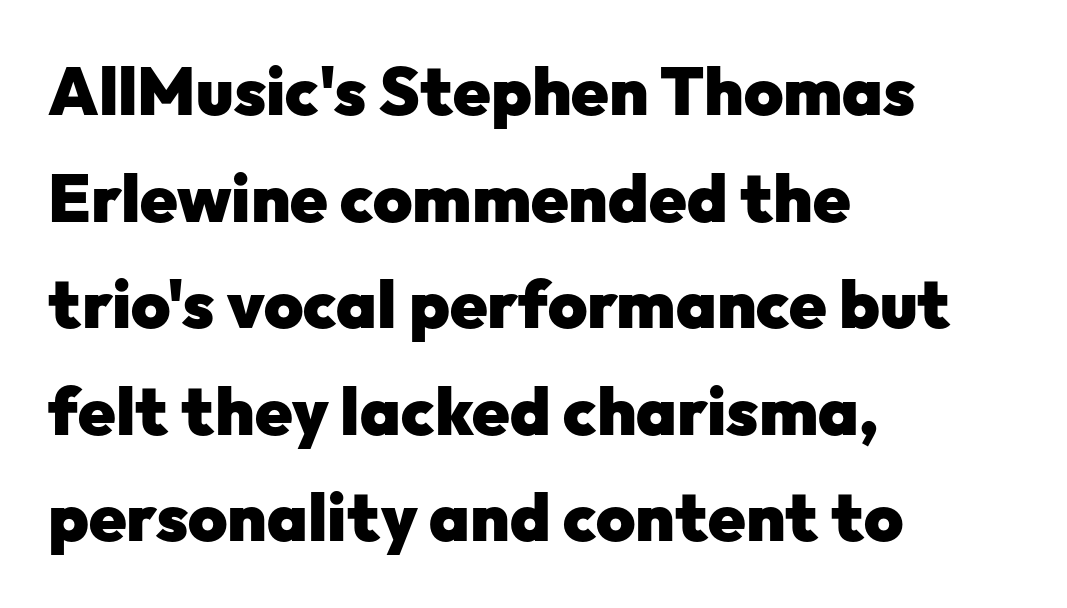
{"serif": "no", "italic": "no", "bold": "yes", "weight": "heavy", "width": "normal", "stroke_contrast": "low", "x_height": "medium", "monospaced": "no", "underline": "no", "align": "left", "line_spacing": "normal", "line_spacing_ratio": 1.59, "letter_spacing": "normal", "letter_spacing_em": 0.0, "glyph_px": 67}
